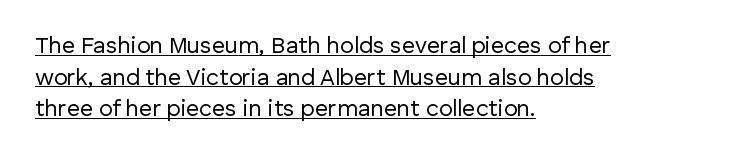
The image shows 23 px text type, upright; set left-aligned, normal line spacing (1.38x), normal letter spacing, underlined.
